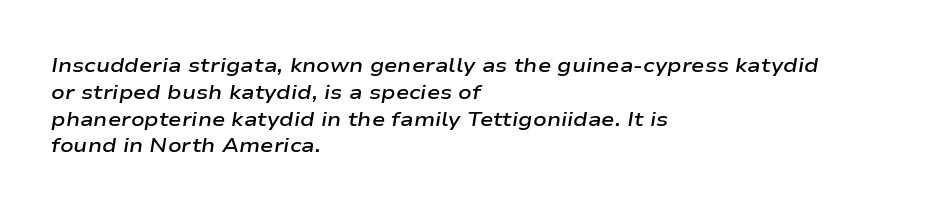
Q: Is the text bold? A: Semi-bold.
Q: Is the text italic (slanted)? A: Yes, it leans right by about 9 degrees.
Q: Is the text underlined? A: No.
Q: How is the paragraph aligned? A: Left-aligned.
Q: Is the spacing between letters normal or unusually wide? A: Normal.
Q: Is the spacing between lines tight, normal or loose? A: Normal.
